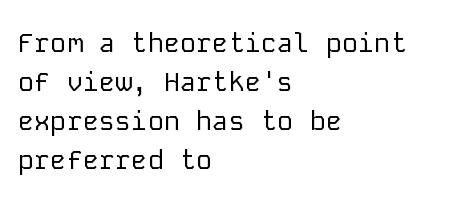
Q: Is the text bold? A: No.
Q: Is the text italic (slanted)? A: No, it is upright.
Q: Is the text underlined? A: No.
Q: How is the paragraph aligned? A: Left-aligned.
Q: Is the spacing between letters normal or unusually wide? A: Normal.
Q: Is the spacing between lines tight, normal or loose? A: Normal.
